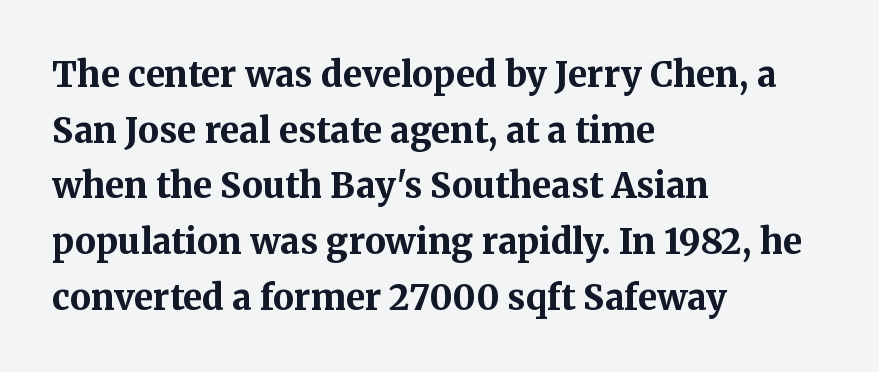
{"serif": "yes", "italic": "no", "bold": "yes", "weight": "bold", "width": "normal", "stroke_contrast": "medium", "x_height": "medium", "monospaced": "no", "underline": "no", "align": "left", "line_spacing": "normal", "line_spacing_ratio": 1.59, "letter_spacing": "normal", "letter_spacing_em": 0.0, "glyph_px": 35}
